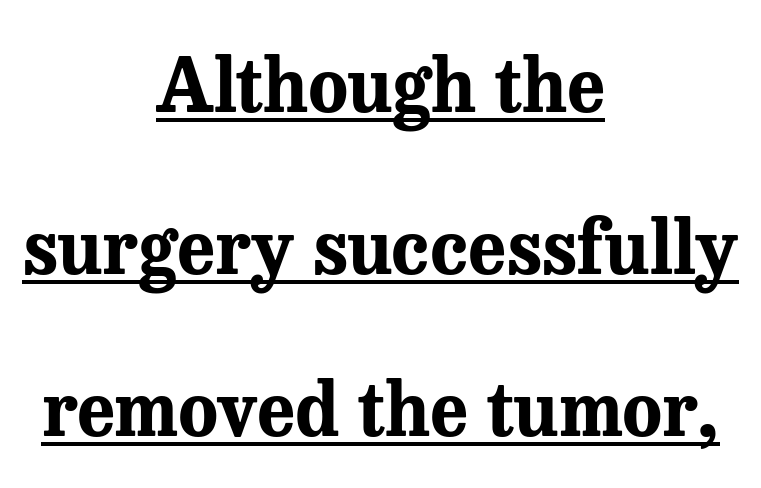
Q: Is the text bold? A: Yes.
Q: Is the text italic (slanted)? A: No, it is upright.
Q: Is the typeface a serif or a sans-serif typeface? A: Serif.
Q: Is the text underlined? A: Yes.
Q: How is the paragraph aligned? A: Centered.
Q: Is the spacing between letters normal or unusually wide? A: Normal.
Q: Is the spacing between lines tight, normal or loose? A: Loose.
Q: Width (condensed, normal, or wide)? A: Normal.
Q: Stroke contrast? A: Medium.
Q: x-height? A: Medium.
Q: Monospaced? A: No.
